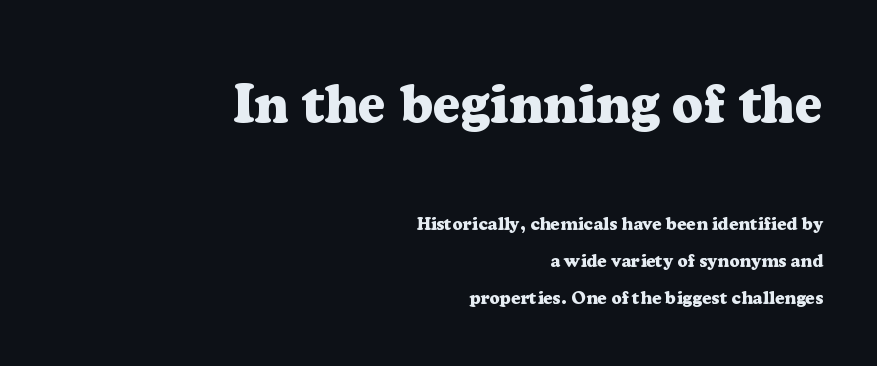
Is there much room between lines? Yes — plenty of vertical air separates them. Rule under the text: the space is simply empty. If you drew a line through each stem, it would be perfectly vertical. Each glyph is drawn with heavy, bold strokes.
